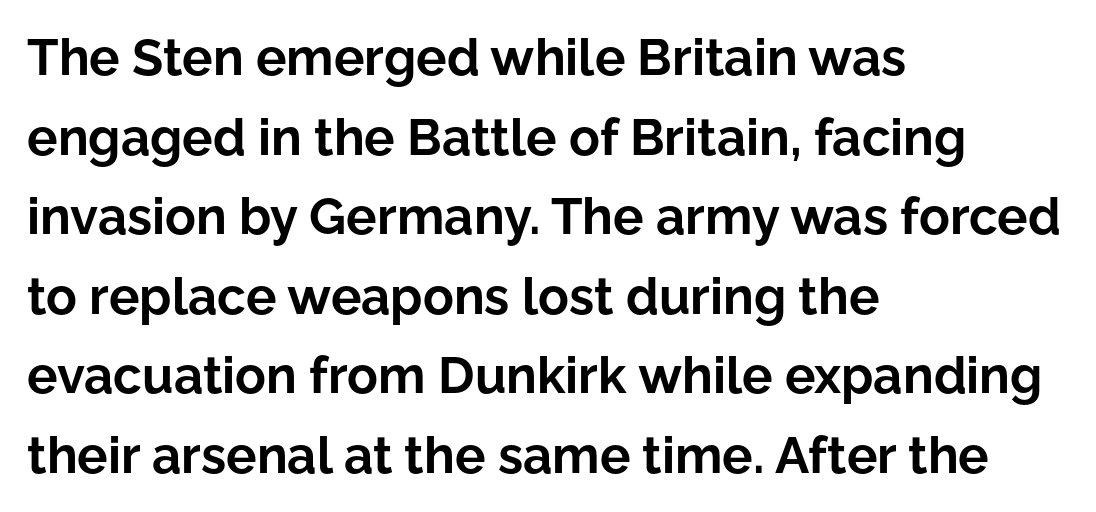
Q: Is the text bold? A: Yes.
Q: Is the text italic (slanted)? A: No, it is upright.
Q: Is the typeface a serif or a sans-serif typeface? A: Sans-serif.
Q: Is the text underlined? A: No.
Q: How is the paragraph aligned? A: Left-aligned.
Q: Is the spacing between letters normal or unusually wide? A: Normal.
Q: Is the spacing between lines tight, normal or loose? A: Normal.
Q: Width (condensed, normal, or wide)? A: Normal.
Q: Stroke contrast? A: Low.
Q: x-height? A: Medium.
Q: Monospaced? A: No.
